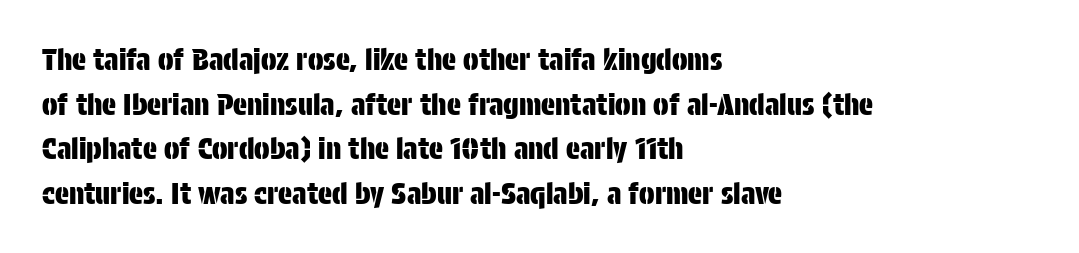
Q: Is the text italic (slanted)? A: No, it is upright.
Q: Is the typeface a serif or a sans-serif typeface? A: Sans-serif.
Q: Is the text underlined? A: No.
Q: How is the paragraph aligned? A: Left-aligned.
Q: Is the spacing between letters normal or unusually wide? A: Normal.
Q: Is the spacing between lines tight, normal or loose? A: Normal.
Q: Width (condensed, normal, or wide)? A: Condensed.
Q: Stroke contrast? A: Low.
Q: x-height? A: Large.
Q: Monospaced? A: No.
